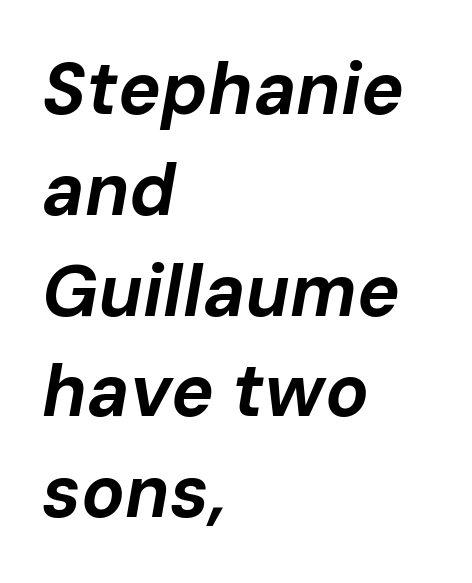
Q: Is the text bold? A: Yes.
Q: Is the text italic (slanted)? A: Yes, it leans right by about 10 degrees.
Q: Is the text underlined? A: No.
Q: How is the paragraph aligned? A: Left-aligned.
Q: Is the spacing between letters normal or unusually wide? A: Normal.
Q: Is the spacing between lines tight, normal or loose? A: Normal.
Q: Width (condensed, normal, or wide)? A: Normal.
Q: Stroke contrast? A: Low.
Q: x-height? A: Medium.
Q: Monospaced? A: No.
